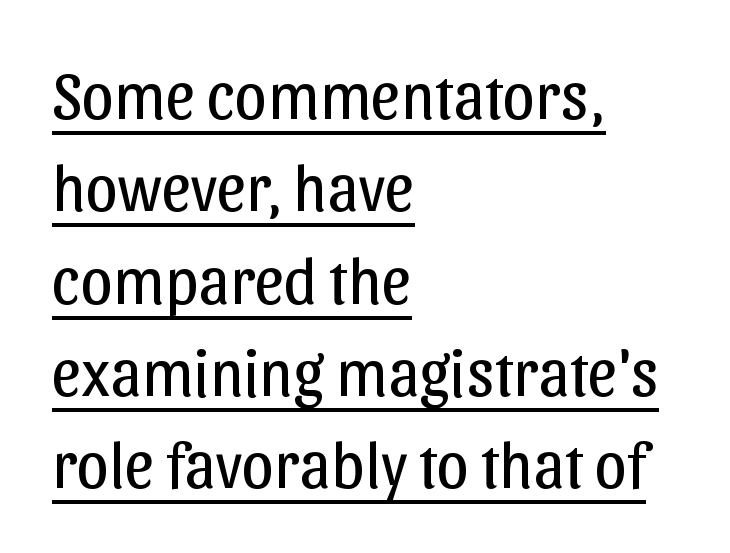
Q: Is the text bold? A: No.
Q: Is the text italic (slanted)? A: No, it is upright.
Q: Is the typeface a serif or a sans-serif typeface? A: Sans-serif.
Q: Is the text underlined? A: Yes.
Q: How is the paragraph aligned? A: Left-aligned.
Q: Is the spacing between letters normal or unusually wide? A: Normal.
Q: Is the spacing between lines tight, normal or loose? A: Normal.
Q: Width (condensed, normal, or wide)? A: Normal.
Q: Stroke contrast? A: Low.
Q: x-height? A: Medium.
Q: Monospaced? A: No.
